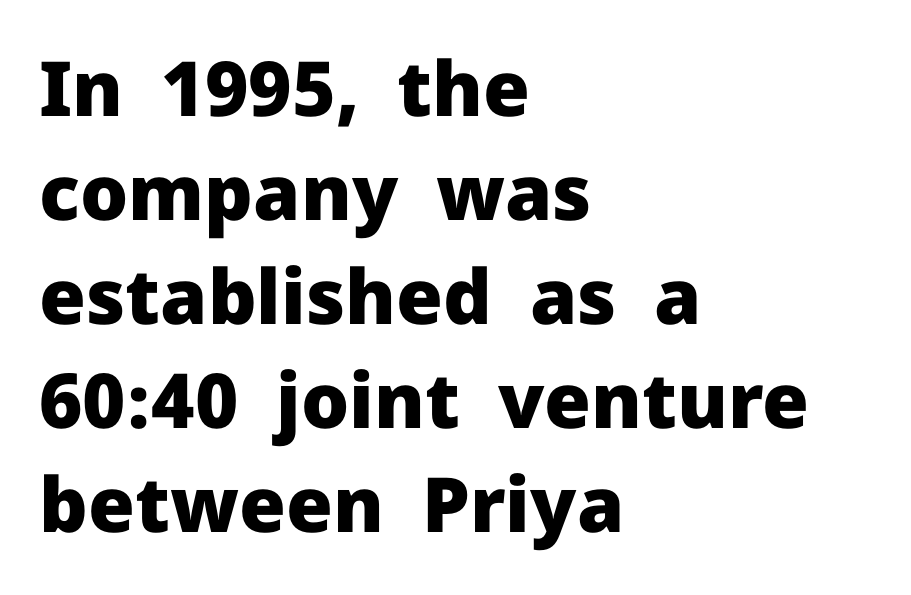
Q: Is the text bold? A: Yes.
Q: Is the text italic (slanted)? A: No, it is upright.
Q: Is the typeface a serif or a sans-serif typeface? A: Sans-serif.
Q: Is the text underlined? A: No.
Q: How is the paragraph aligned? A: Left-aligned.
Q: Is the spacing between letters normal or unusually wide? A: Normal.
Q: Is the spacing between lines tight, normal or loose? A: Normal.
Q: Width (condensed, normal, or wide)? A: Normal.
Q: Stroke contrast? A: Low.
Q: x-height? A: Medium.
Q: Monospaced? A: No.
